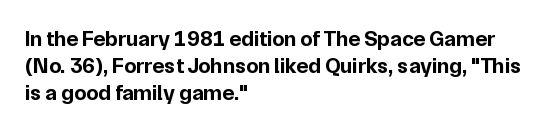
{"italic": "no", "bold": "yes", "underline": "no", "align": "left", "line_spacing_ratio": 1.23, "letter_spacing": "normal", "letter_spacing_em": 0.0, "glyph_px": 22}
